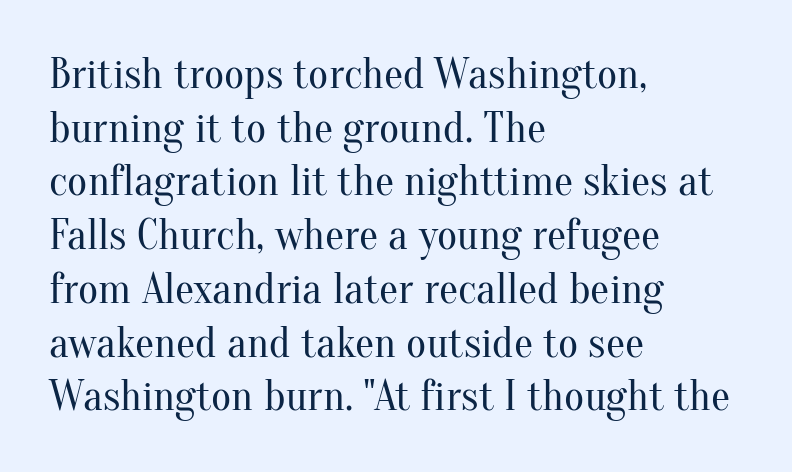
The image shows 43 px regular-weight serif type, upright; set left-aligned, normal line spacing (1.25x), normal letter spacing, not underlined; medium stroke contrast and a small x-height.
